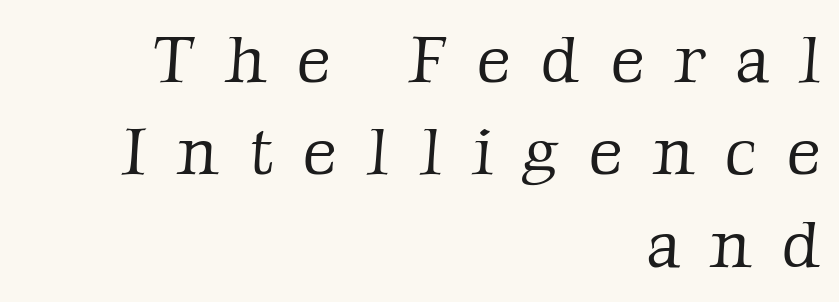
The image shows 67 px light serif type; set right-aligned, normal line spacing (1.38x), unusually wide letter spacing (+0.44 em), not underlined; low stroke contrast and a medium x-height.
